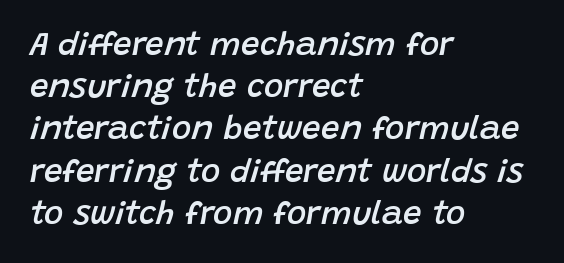
Look at the stroke-to-counter ratio: somewhat heavy, a semibold. A typesetter would call this proportional, since set widths differ per character. In CSS terms this would be text-align: left. Students, note that the glyphs here touch the page at normal intervals. In terms of leading, this rendering sits right in the middle.
